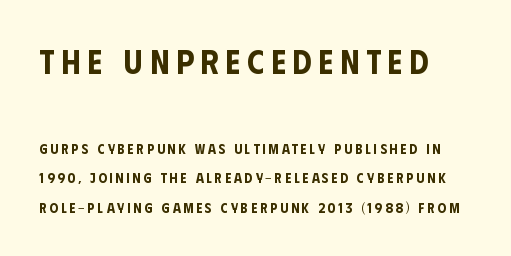
Examine the stroke ends and you'll find no serifs. The strip under each line holds only bare page. You could not count columns in this text — the font is proportionally spaced. Vertical strokes here are truly vertical.
